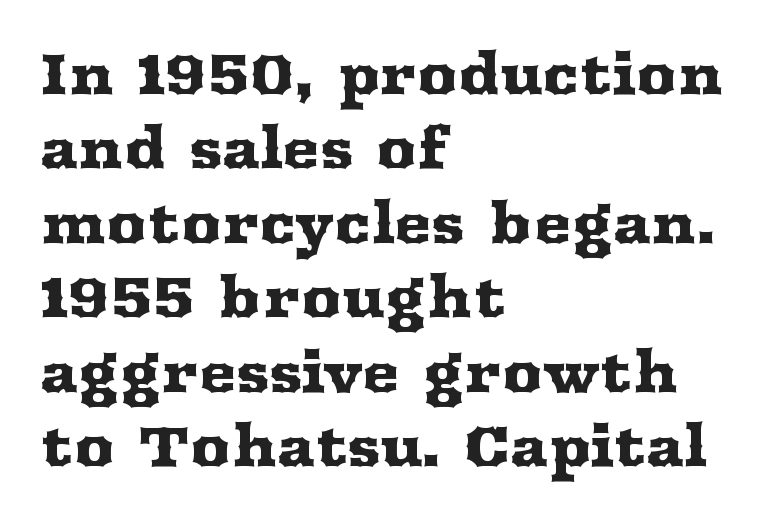
Q: Is the text italic (slanted)? A: No, it is upright.
Q: Is the typeface a serif or a sans-serif typeface? A: Serif.
Q: Is the text underlined? A: No.
Q: How is the paragraph aligned? A: Left-aligned.
Q: Is the spacing between letters normal or unusually wide? A: Normal.
Q: Is the spacing between lines tight, normal or loose? A: Normal.
Q: Width (condensed, normal, or wide)? A: Wide.
Q: Stroke contrast? A: Medium.
Q: x-height? A: Medium.
Q: Monospaced? A: No.
